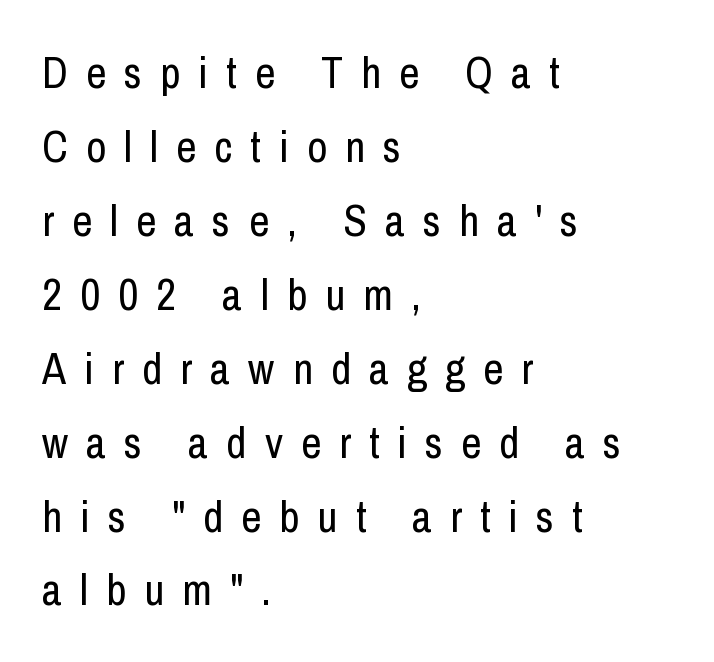
{"serif": "no", "italic": "no", "bold": "no", "weight": "regular", "width": "condensed", "stroke_contrast": "low", "x_height": "medium", "monospaced": "no", "underline": "no", "align": "left", "line_spacing": "normal", "line_spacing_ratio": 1.68, "letter_spacing": "wide", "letter_spacing_em": 0.41, "glyph_px": 44}
